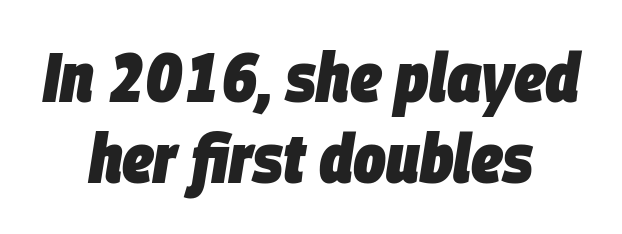
The image shows 69 px heavy, condensed type, italic (leaning right); set centered, line spacing 1.17x, normal letter spacing, not underlined; low stroke contrast and a large x-height.
